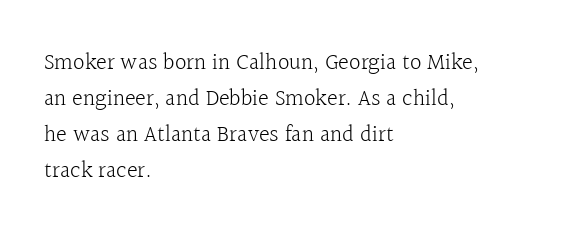
Q: Is the text bold? A: No.
Q: Is the text italic (slanted)? A: No, it is upright.
Q: Is the text underlined? A: No.
Q: How is the paragraph aligned? A: Left-aligned.
Q: Is the spacing between letters normal or unusually wide? A: Normal.
Q: Is the spacing between lines tight, normal or loose? A: Normal.
